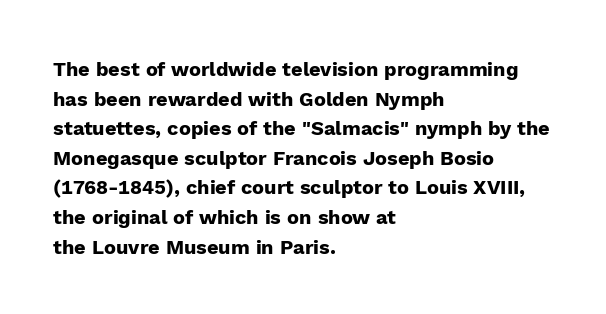
Q: Is the text bold? A: Yes.
Q: Is the text italic (slanted)? A: No, it is upright.
Q: Is the text underlined? A: No.
Q: How is the paragraph aligned? A: Left-aligned.
Q: Is the spacing between letters normal or unusually wide? A: Normal.
Q: Is the spacing between lines tight, normal or loose? A: Normal.
